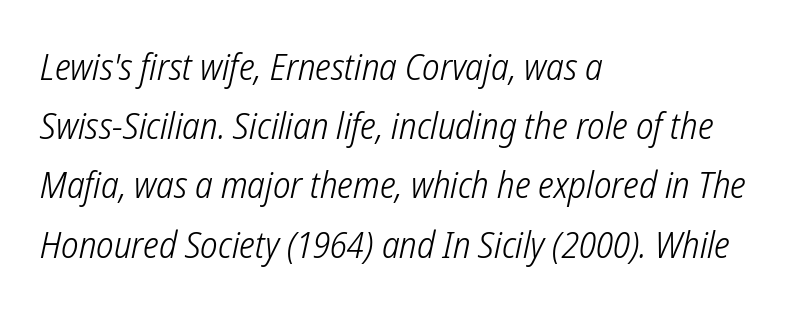
Q: Is the text bold? A: No.
Q: Is the typeface a serif or a sans-serif typeface? A: Sans-serif.
Q: Is the text underlined? A: No.
Q: How is the paragraph aligned? A: Left-aligned.
Q: Is the spacing between letters normal or unusually wide? A: Normal.
Q: Is the spacing between lines tight, normal or loose? A: Normal.
Q: Width (condensed, normal, or wide)? A: Condensed.
Q: Stroke contrast? A: Low.
Q: x-height? A: Medium.
Q: Monospaced? A: No.
